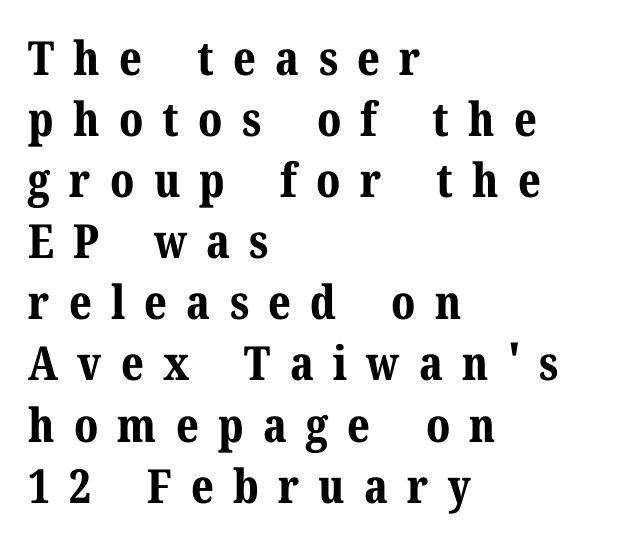
Q: Is the text bold? A: Yes.
Q: Is the text italic (slanted)? A: No, it is upright.
Q: Is the typeface a serif or a sans-serif typeface? A: Serif.
Q: Is the text underlined? A: No.
Q: How is the paragraph aligned? A: Left-aligned.
Q: Is the spacing between letters normal or unusually wide? A: Unusually wide.
Q: Is the spacing between lines tight, normal or loose? A: Normal.
Q: Width (condensed, normal, or wide)? A: Normal.
Q: Stroke contrast? A: Medium.
Q: x-height? A: Medium.
Q: Monospaced? A: No.
